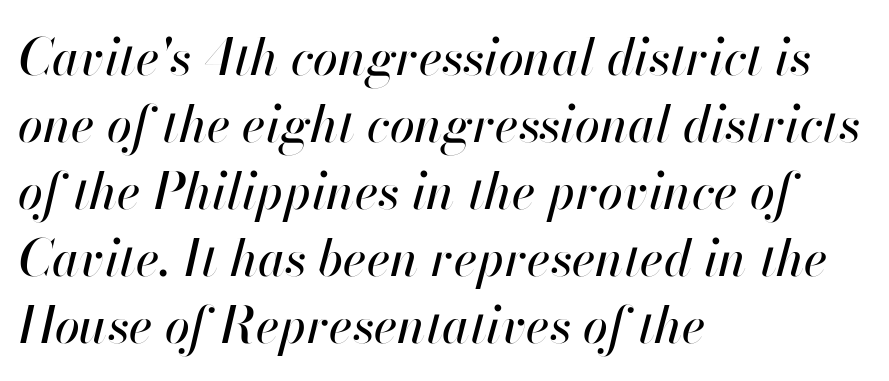
{"italic": "yes", "lean": "right", "slant_degrees": 13, "width": "normal", "stroke_contrast": "high", "x_height": "small", "monospaced": "no", "underline": "no", "align": "left", "line_spacing": "normal", "line_spacing_ratio": 1.34, "letter_spacing": "normal", "letter_spacing_em": 0.0, "glyph_px": 50}
